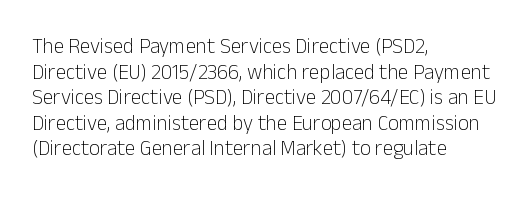
{"italic": "no", "bold": "no", "underline": "no", "align": "left", "line_spacing_ratio": 1.22, "letter_spacing": "normal", "letter_spacing_em": 0.0, "glyph_px": 21}
